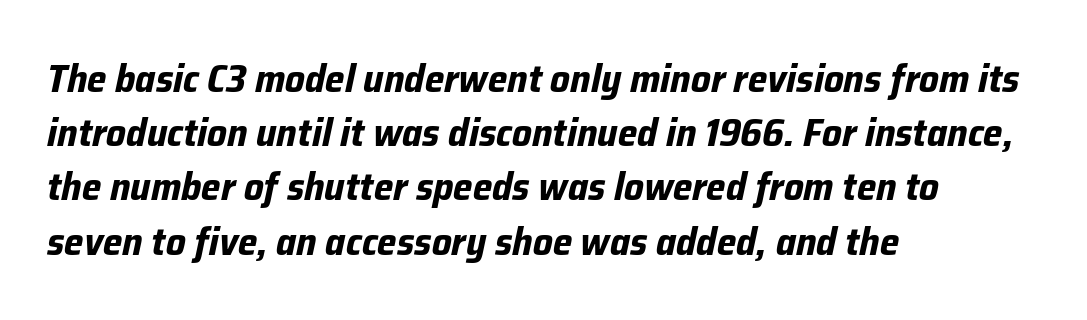
Q: Is the text bold? A: Yes.
Q: Is the text italic (slanted)? A: Yes, it leans right by about 12 degrees.
Q: Is the text underlined? A: No.
Q: How is the paragraph aligned? A: Left-aligned.
Q: Is the spacing between letters normal or unusually wide? A: Normal.
Q: Is the spacing between lines tight, normal or loose? A: Normal.
Q: Width (condensed, normal, or wide)? A: Normal.
Q: Stroke contrast? A: Low.
Q: x-height? A: Medium.
Q: Monospaced? A: No.
